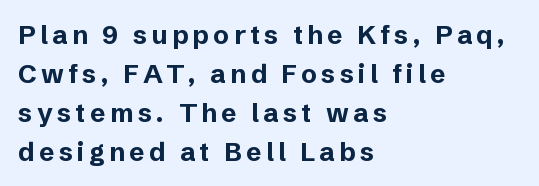
The image shows 26 px bold type, upright; set left-aligned, normal line spacing (1.5x), not underlined.
